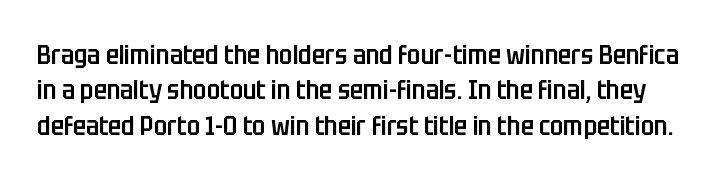
The image shows 27 px text type, upright; set normal line spacing (1.31x), normal letter spacing, not underlined.
